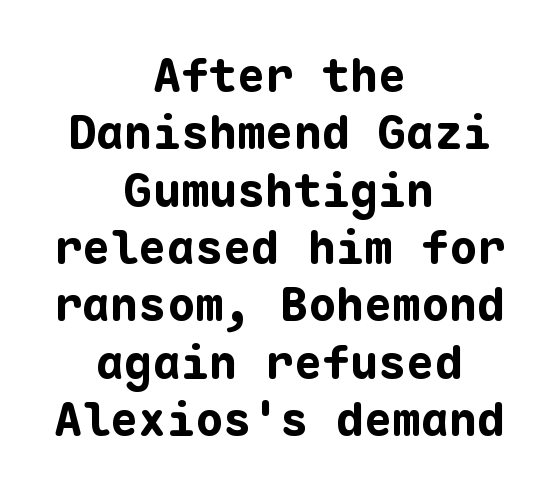
The image shows 47 px bold sans-serif type, upright, monospaced; set centered, line spacing 1.22x, normal letter spacing, not underlined; low stroke contrast and a medium x-height.
